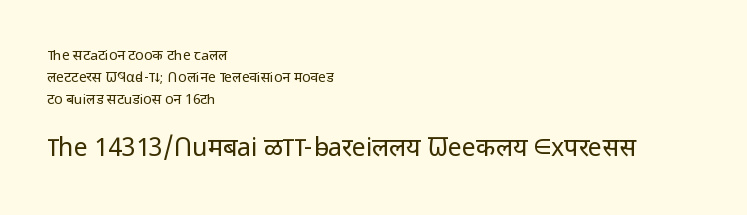
The image shows 25 px text type, upright; set left-aligned, normal line spacing (1.58x), normal letter spacing, not underlined; the second (bottom) block is 1.79x larger.
